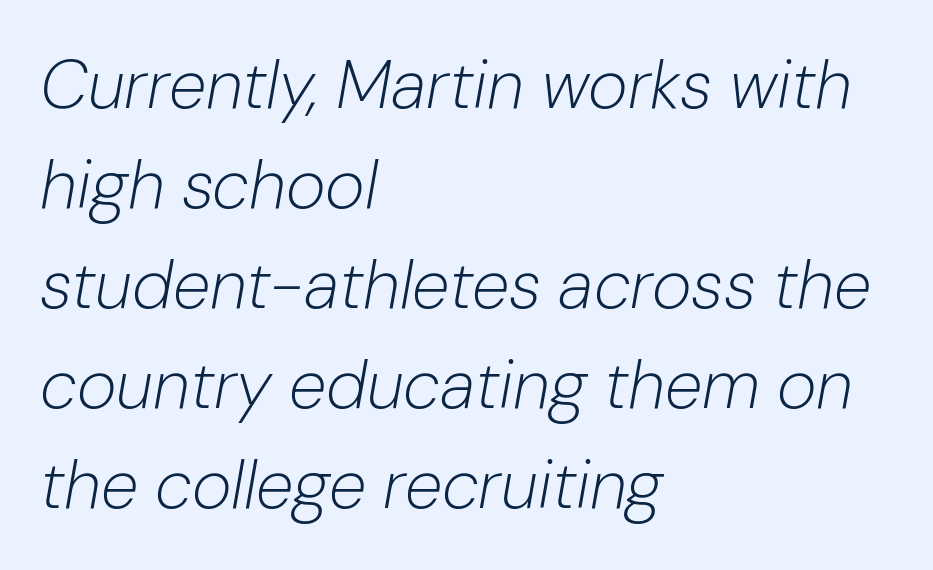
{"italic": "yes", "lean": "right", "slant_degrees": 10, "bold": "no", "weight": "light", "width": "normal", "stroke_contrast": "low", "x_height": "medium", "monospaced": "no", "underline": "no", "align": "left", "line_spacing": "normal", "line_spacing_ratio": 1.47, "letter_spacing": "normal", "letter_spacing_em": 0.0, "glyph_px": 68}
